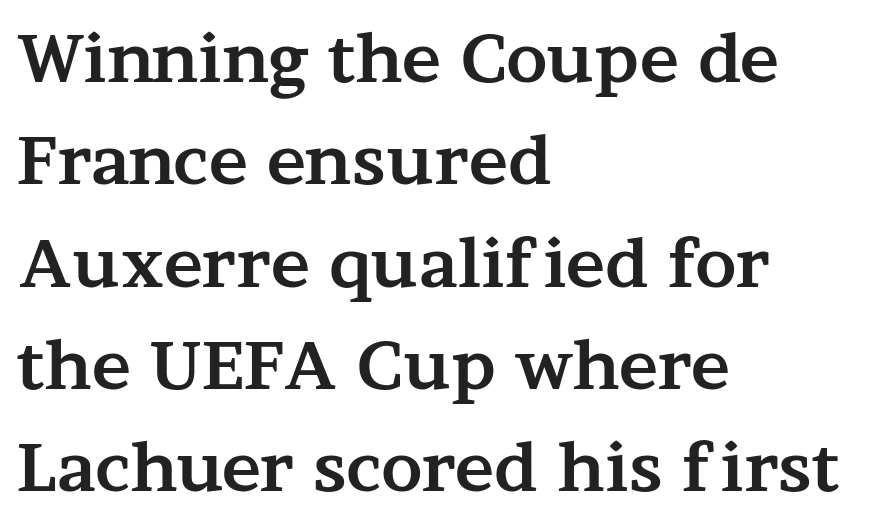
{"serif": "yes", "italic": "no", "bold": "yes", "weight": "bold", "width": "wide", "stroke_contrast": "medium", "x_height": "medium", "monospaced": "no", "underline": "no", "align": "left", "line_spacing": "normal", "line_spacing_ratio": 1.55, "letter_spacing": "normal", "letter_spacing_em": 0.0, "glyph_px": 66}
